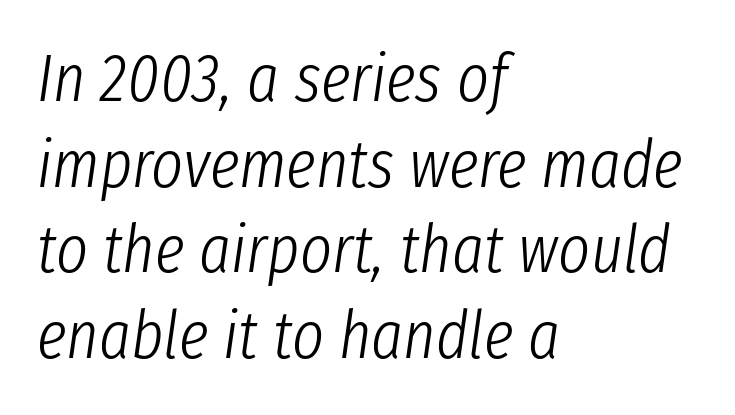
Heaviness? Minimal to ordinary, like unemphasized prose. The face used here is proportionally spaced, like ordinary book or web type. The paragraph shown leans on its left margin. Each new line begins a customary step beneath the previous one.
